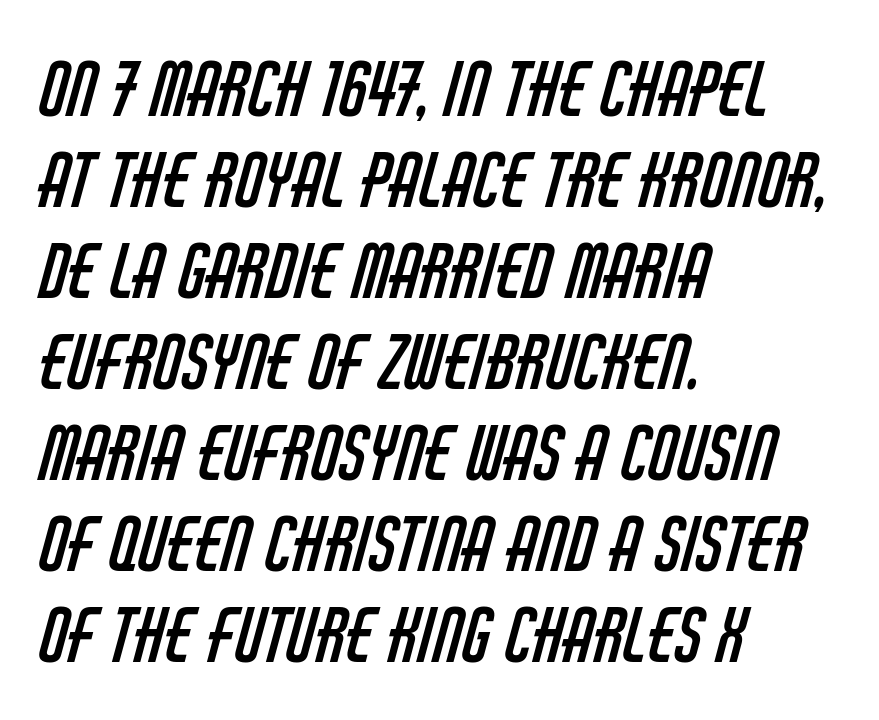
{"serif": "no", "bold": "no", "weight": "regular", "width": "condensed", "stroke_contrast": "low", "x_height": "large", "monospaced": "no", "underline": "no", "align": "left", "line_spacing_ratio": 1.23, "letter_spacing": "normal", "letter_spacing_em": 0.0, "glyph_px": 74}
